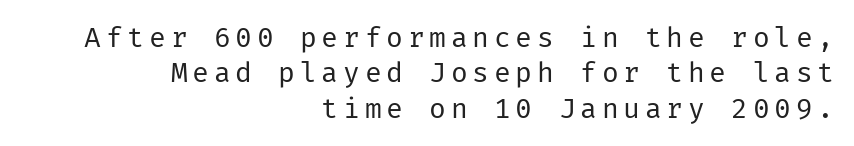
Q: Is the text bold? A: No.
Q: Is the text italic (slanted)? A: No, it is upright.
Q: Is the typeface a serif or a sans-serif typeface? A: Sans-serif.
Q: Is the text underlined? A: No.
Q: How is the paragraph aligned? A: Right-aligned.
Q: Is the spacing between lines tight, normal or loose? A: Normal.
Q: Width (condensed, normal, or wide)? A: Normal.
Q: Stroke contrast? A: Low.
Q: x-height? A: Medium.
